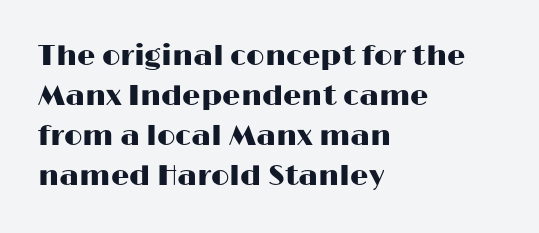
The image shows 29 px wide sans-serif type, upright; set left-aligned, normal line spacing (1.38x), normal letter spacing, not underlined; high stroke contrast and a medium x-height.
